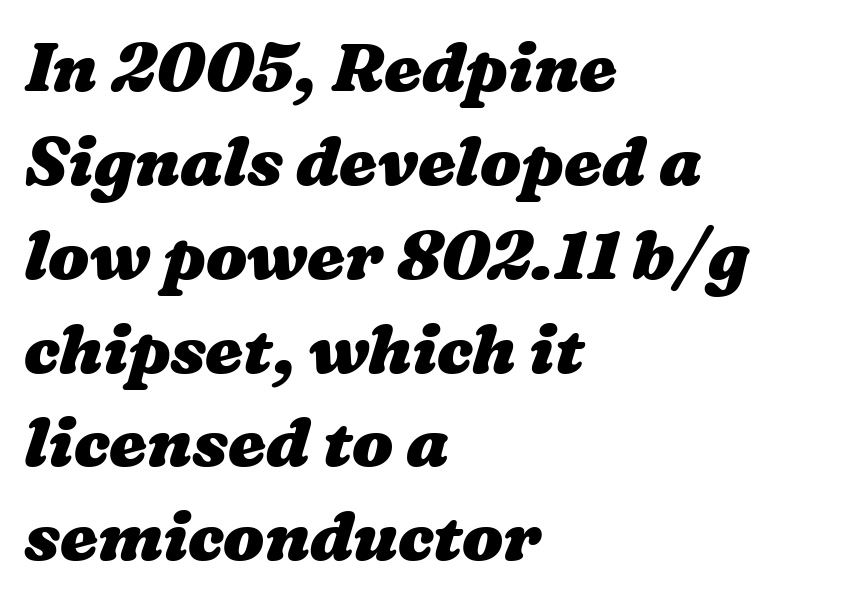
{"bold": "yes", "weight": "heavy", "width": "wide", "stroke_contrast": "medium", "x_height": "medium", "monospaced": "no", "underline": "no", "align": "left", "line_spacing": "normal", "line_spacing_ratio": 1.38, "letter_spacing": "normal", "letter_spacing_em": 0.0, "glyph_px": 68}
